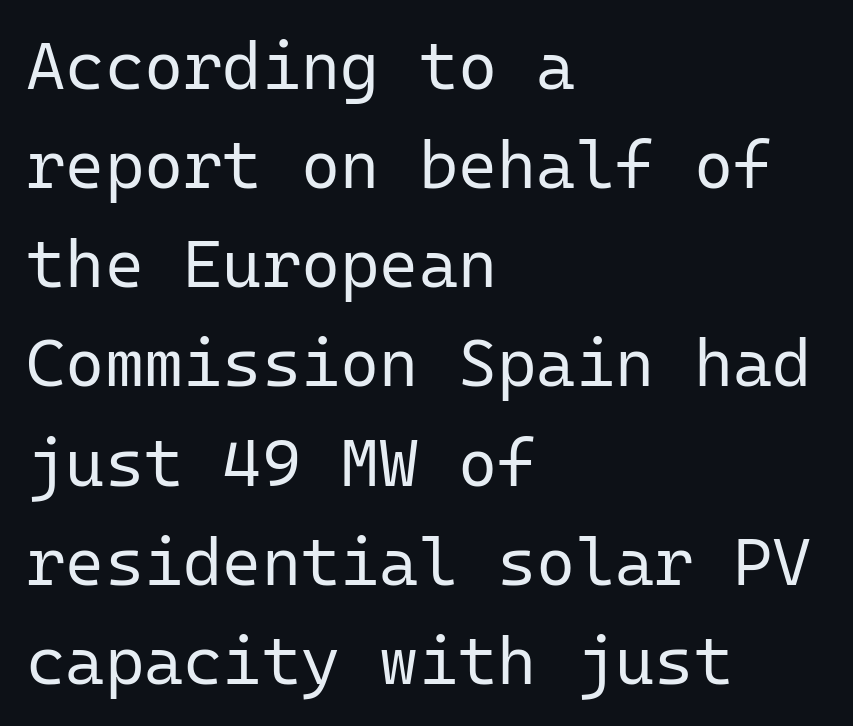
The image shows 67 px regular-weight sans-serif type, upright, monospaced; set left-aligned, normal line spacing (1.48x), normal letter spacing, not underlined; low stroke contrast and a medium x-height.
